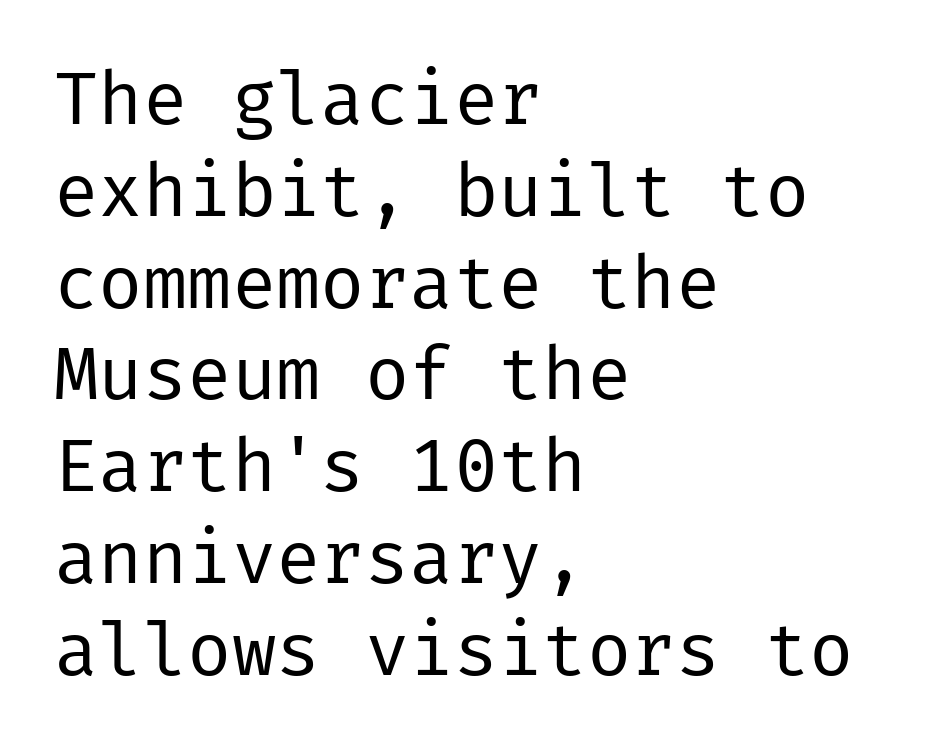
Q: Is the text bold? A: No.
Q: Is the text italic (slanted)? A: No, it is upright.
Q: Is the typeface a serif or a sans-serif typeface? A: Sans-serif.
Q: Is the text underlined? A: No.
Q: How is the paragraph aligned? A: Left-aligned.
Q: Is the spacing between letters normal or unusually wide? A: Normal.
Q: Width (condensed, normal, or wide)? A: Normal.
Q: Stroke contrast? A: Low.
Q: x-height? A: Medium.
